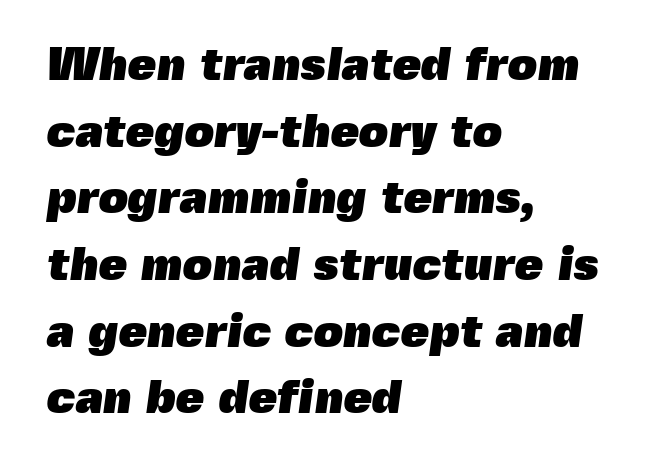
Q: Is the text bold? A: Yes.
Q: Is the typeface a serif or a sans-serif typeface? A: Sans-serif.
Q: Is the text underlined? A: No.
Q: How is the paragraph aligned? A: Left-aligned.
Q: Is the spacing between letters normal or unusually wide? A: Normal.
Q: Is the spacing between lines tight, normal or loose? A: Normal.
Q: Width (condensed, normal, or wide)? A: Normal.
Q: x-height? A: Medium.
Q: Monospaced? A: No.
